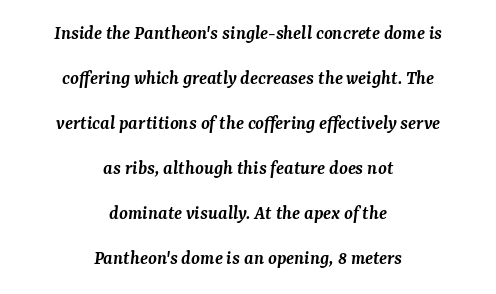
Notice the strokes are somewhat thickened but not fully heavy: this is a semibold. Which margin do the lines hug? Neither — every line sits in the middle. The string is rendered with underlining switched off. You can tell it's italic because the verticals aren't actually vertical.
